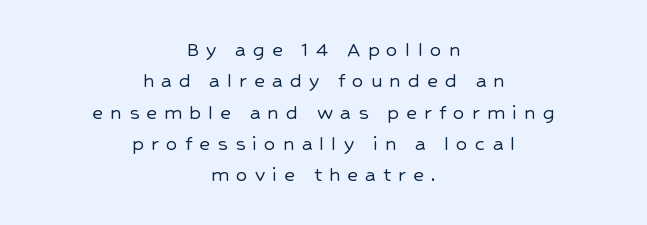
The passage shown is not underscored anywhere. Tracking value appears strongly positive — letters spread wide. One-word summary of the alignment: center. These lines sit exactly where default settings would place them.
